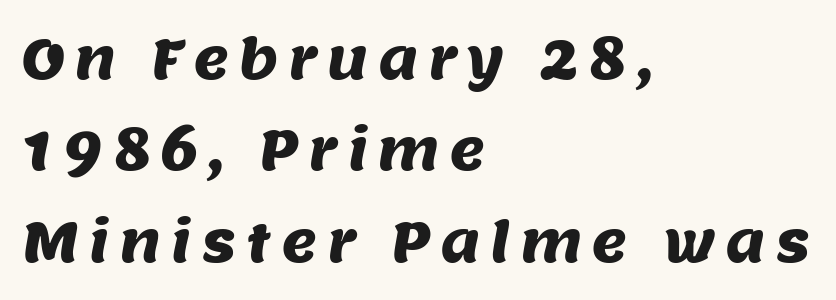
The compositor pushed each line to the left boundary. The rendering uses natural spacing where letterforms have individual widths. You can tell from the bare stems that sans-serif type was used. Type without underlining.
